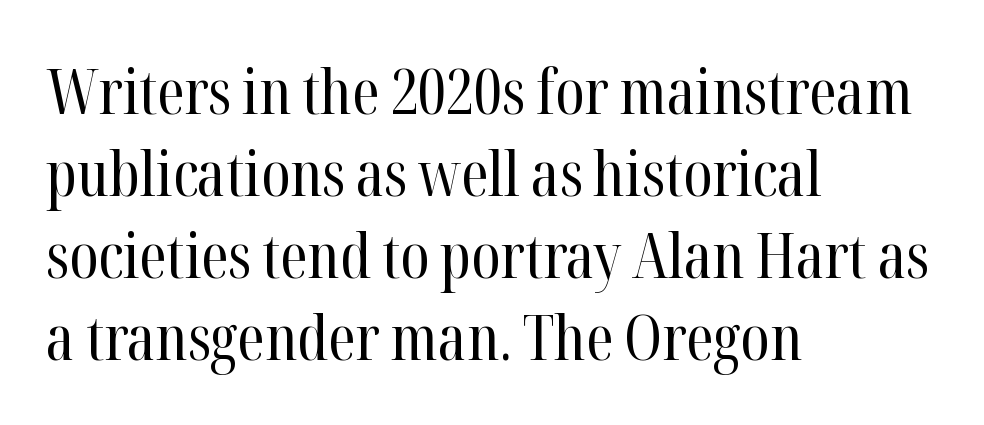
The image shows 63 px regular-weight, condensed serif type, upright; set left-aligned, normal line spacing (1.3x), normal letter spacing, not underlined; high stroke contrast and a medium x-height.
